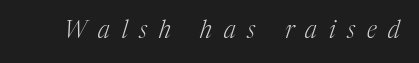
Q: Is the text bold? A: No.
Q: Is the text italic (slanted)? A: Yes, it leans right by about 17 degrees.
Q: Is the text underlined? A: No.
Q: Is the spacing between letters normal or unusually wide? A: Unusually wide.
